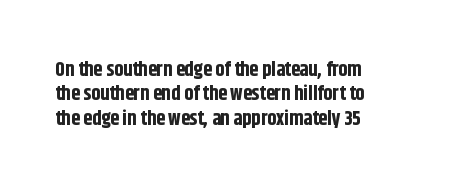
The image shows 20 px bold type, upright; set left-aligned, line spacing 1.22x, normal letter spacing, not underlined.
